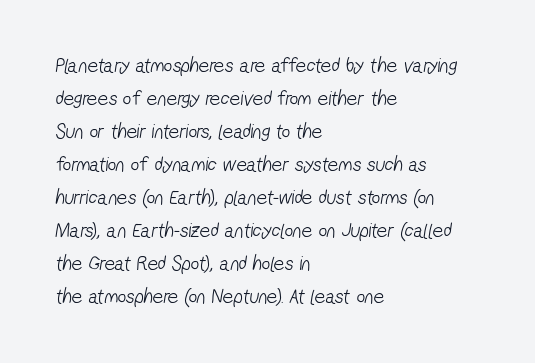
{"bold": "no", "underline": "no", "align": "left", "line_spacing": "normal", "line_spacing_ratio": 1.57, "letter_spacing": "normal", "letter_spacing_em": 0.0, "glyph_px": 21}
